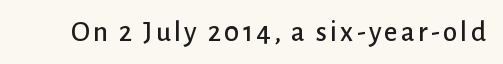
The image shows 29 px sans-serif type, upright; set not underlined; low stroke contrast and a medium x-height.
